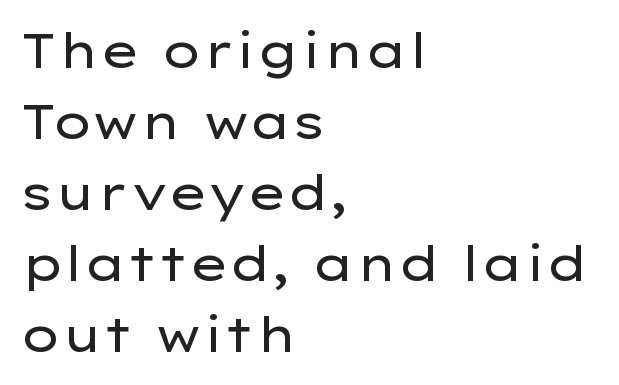
{"serif": "no", "italic": "no", "bold": "no", "weight": "regular", "width": "wide", "stroke_contrast": "low", "x_height": "medium", "monospaced": "no", "underline": "no", "align": "left", "line_spacing": "normal", "line_spacing_ratio": 1.48, "letter_spacing": "normal", "letter_spacing_em": 0.0, "glyph_px": 48}
